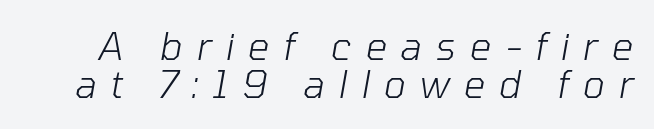
The image shows 38 px light type, italic (leaning right); set tight line spacing (1.01x), unusually wide letter spacing (+0.36 em), not underlined; low stroke contrast and a medium x-height.
